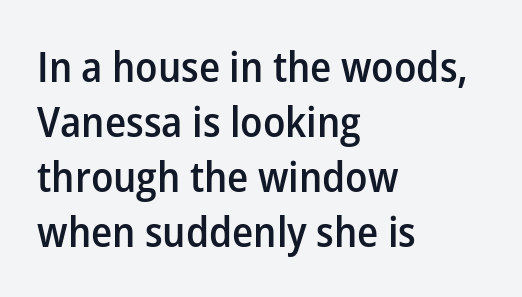
The image shows 42 px semibold sans-serif type, upright; set left-aligned, normal line spacing (1.31x), normal letter spacing, not underlined; low stroke contrast and a medium x-height.
